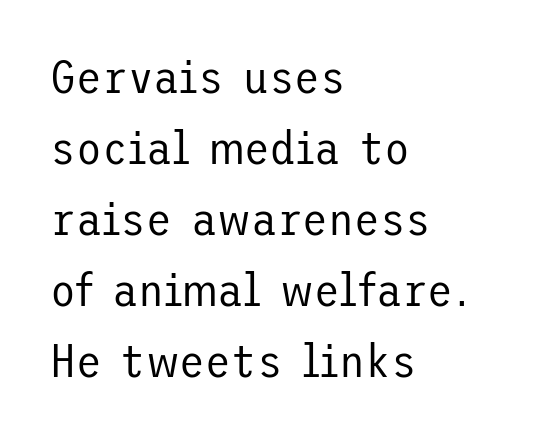
{"serif": "no", "italic": "no", "bold": "no", "weight": "regular", "width": "normal", "stroke_contrast": "low", "x_height": "medium", "underline": "no", "align": "left", "line_spacing": "normal", "line_spacing_ratio": 1.51, "letter_spacing": "normal", "letter_spacing_em": 0.0, "glyph_px": 47}
